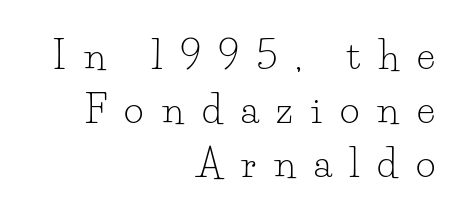
{"serif": "yes", "italic": "no", "bold": "no", "weight": "light", "width": "normal", "stroke_contrast": "low", "x_height": "small", "monospaced": "no", "underline": "no", "align": "right", "line_spacing": "normal", "line_spacing_ratio": 1.42, "letter_spacing": "wide", "letter_spacing_em": 0.48, "glyph_px": 38}
